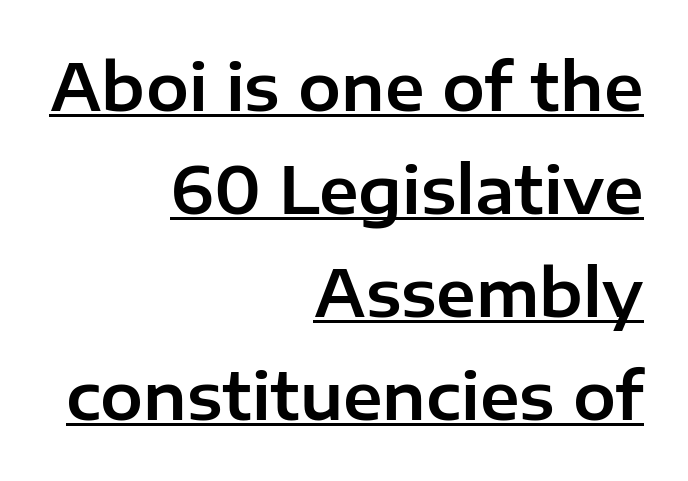
The image shows 64 px sans-serif type, upright; set right-aligned, normal line spacing (1.61x), normal letter spacing, underlined; low stroke contrast and a medium x-height.
